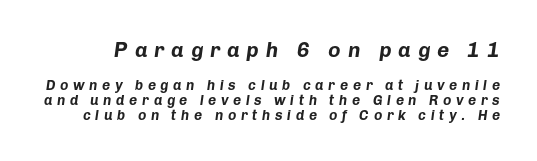
Q: Is the text bold? A: Yes.
Q: Is the text italic (slanted)? A: Yes, it leans right by about 8 degrees.
Q: Is the text underlined? A: No.
Q: Is the spacing between letters normal or unusually wide? A: Unusually wide.
Q: Is the spacing between lines tight, normal or loose? A: Tight.
Q: Which block of text is set in a larger size, the first (top) or the second (bottom)? A: The first (top) one.
